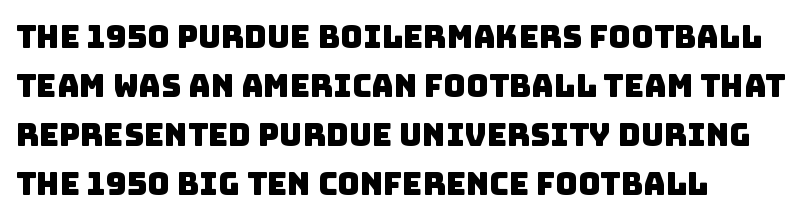
{"serif": "no", "width": "normal", "stroke_contrast": "low", "x_height": "large", "monospaced": "no", "underline": "no", "align": "left", "line_spacing": "normal", "line_spacing_ratio": 1.58, "letter_spacing": "normal", "letter_spacing_em": 0.0, "glyph_px": 31}
